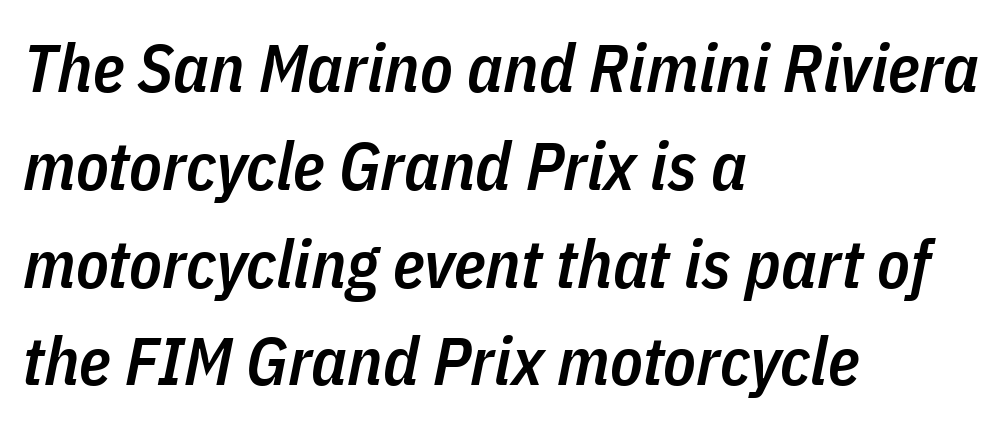
The image shows 67 px semibold, condensed type, italic (leaning right); set left-aligned, normal line spacing (1.46x), normal letter spacing, not underlined; low stroke contrast and a medium x-height.
